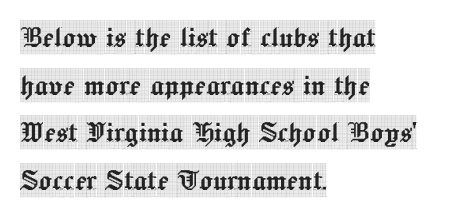
Q: Is the text italic (slanted)? A: No, it is upright.
Q: Is the typeface a serif or a sans-serif typeface? A: Serif.
Q: Is the text underlined? A: No.
Q: How is the paragraph aligned? A: Left-aligned.
Q: Is the spacing between letters normal or unusually wide? A: Normal.
Q: Is the spacing between lines tight, normal or loose? A: Normal.
Q: Width (condensed, normal, or wide)? A: Condensed.
Q: x-height? A: Large.
Q: Monospaced? A: No.
